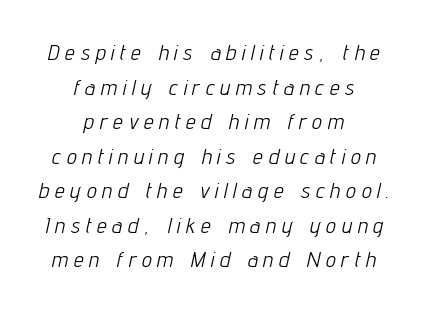
In terms of letterspacing, this is a distinctly airy, spread setting. If you measured baseline to baseline, you'd find a middling distance. Centered paragraph, ragged on both sides. Nobody drew a line under any word here. The font sits on the lighter half of the weight spectrum, regular included. There's an unmistakable incline to the writing here.
